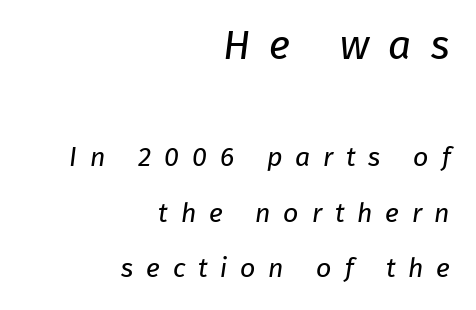
{"serif": "no", "bold": "no", "weight": "regular", "width": "normal", "stroke_contrast": "low", "x_height": "medium", "monospaced": "no", "underline": "no", "align": "right", "line_spacing": "loose", "line_spacing_ratio": 2.07, "letter_spacing": "wide", "letter_spacing_em": 0.47, "larger_block": "first", "size_ratio": 1.52, "glyph_px": 41}
